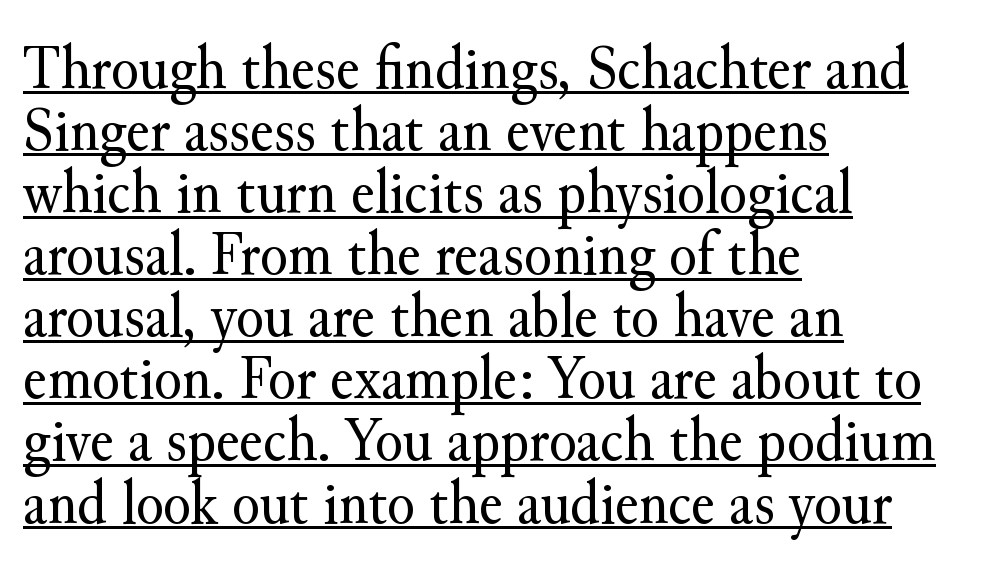
The image shows 64 px regular-weight serif type, upright; set left-aligned, tight line spacing (0.97x), normal letter spacing, underlined; medium stroke contrast and a small x-height.
